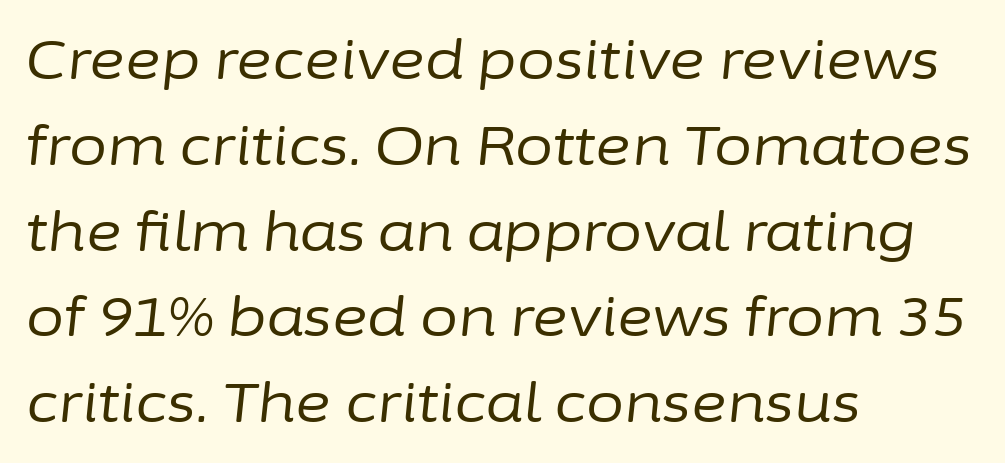
The image shows 55 px regular-weight type, italic (leaning right); set left-aligned, normal line spacing (1.56x), normal letter spacing, not underlined; low stroke contrast and a medium x-height.
